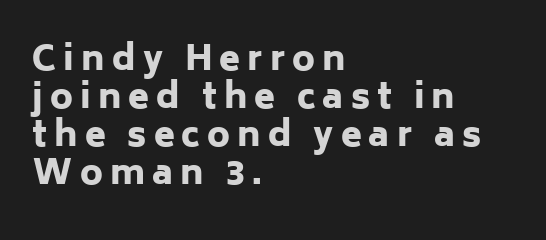
The image shows 34 px heavy sans-serif type, upright; set left-aligned, tight line spacing (1.12x), unusually wide letter spacing (+0.21 em), not underlined; low stroke contrast and a medium x-height.
